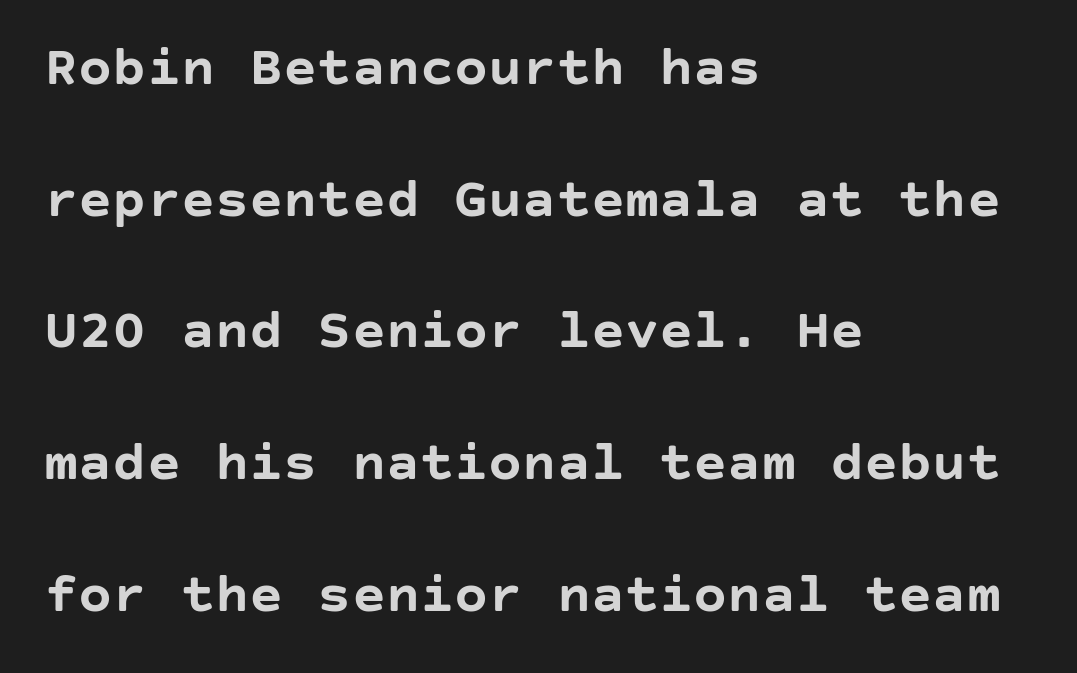
Every stem runs plumb, perpendicular to the baseline. This rendering leaves character spacing at its baseline value. A sans-serif font was chosen for this passage. The rendering uses a large line-height, opening up the rows. The glyphs are unaccompanied by any horizontal stroke below them.
